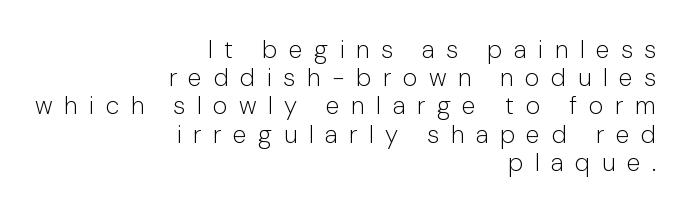
{"italic": "no", "bold": "no", "underline": "no", "align": "right", "line_spacing": "tight", "line_spacing_ratio": 1.13, "letter_spacing": "wide", "letter_spacing_em": 0.46, "glyph_px": 25}
